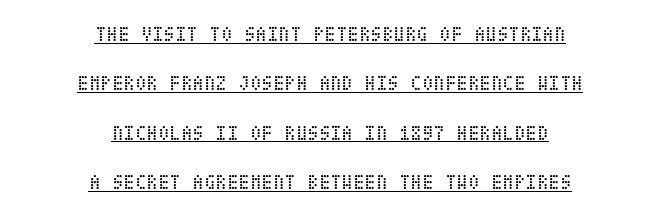
{"italic": "no", "bold": "no", "underline": "yes", "align": "center", "line_spacing": "loose", "line_spacing_ratio": 2.35, "letter_spacing": "normal", "letter_spacing_em": 0.0, "glyph_px": 21}
